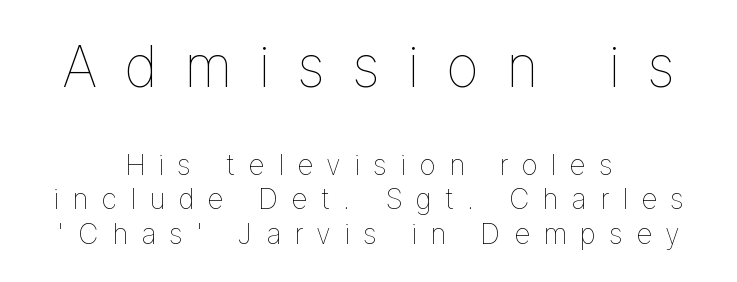
Q: Is the text bold? A: No.
Q: Is the text italic (slanted)? A: No, it is upright.
Q: Is the text underlined? A: No.
Q: How is the paragraph aligned? A: Centered.
Q: Is the spacing between letters normal or unusually wide? A: Unusually wide.
Q: Which block of text is set in a larger size, the first (top) or the second (bottom)? A: The first (top) one.
Q: Width (condensed, normal, or wide)? A: Normal.
Q: Stroke contrast? A: Low.
Q: x-height? A: Medium.
Q: Monospaced? A: No.
